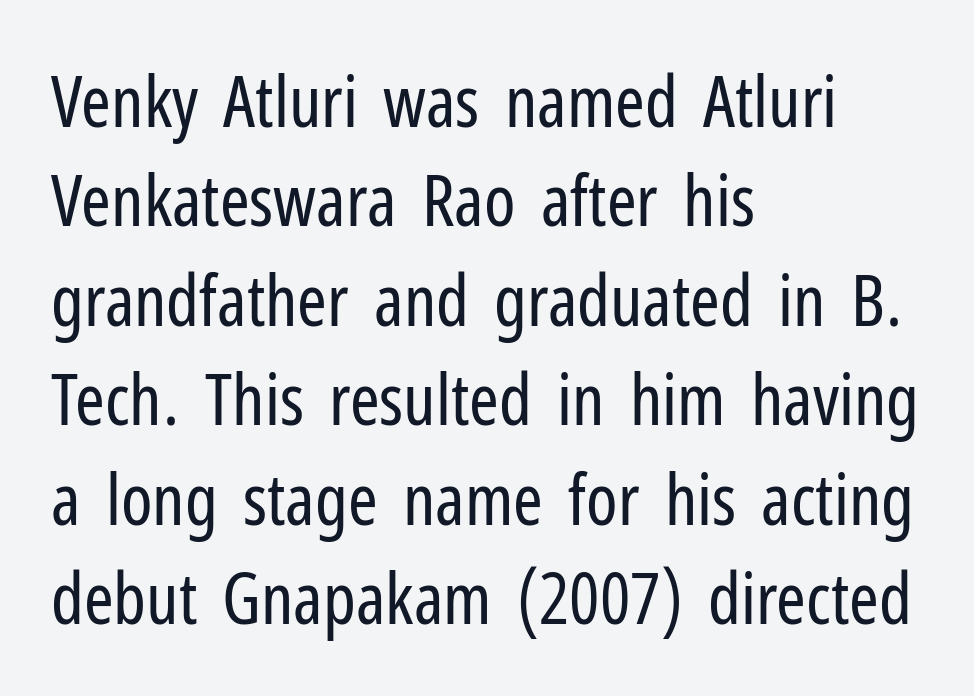
The leading is moderate, giving the passage an even texture. Character widths vary here, with narrow letters taking less room than wide ones. This reads as an unemphasized weight, regular at the heaviest. The typesetter chose a ragged-right arrangement here. These lines keep a tight, regular rhythm from letter to letter.
